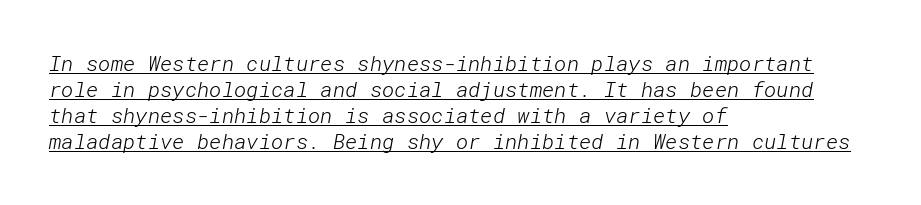
Compared with a centered layout, this one pins lines to the left instead. Each word holds together tightly as a unit, with standard inter-letter gaps. A typographer would call this underscored text. Is the type heavy? It reads as light-to-regular instead.
